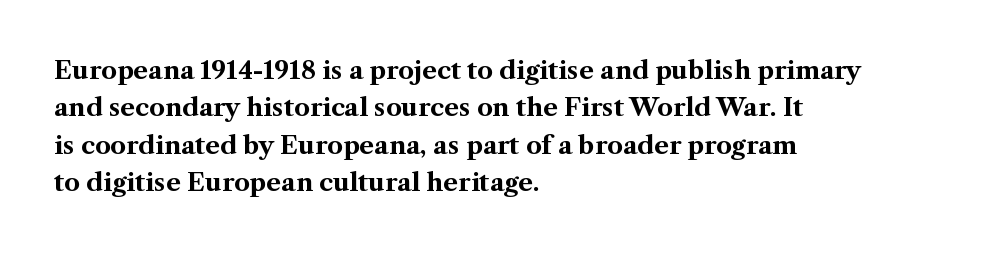
The image shows 25 px bold type, upright; set left-aligned, normal line spacing (1.5x), normal letter spacing, not underlined.
